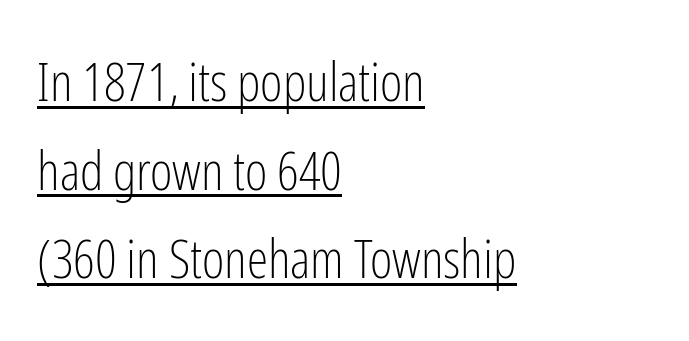
{"serif": "no", "italic": "no", "bold": "no", "weight": "light", "width": "condensed", "stroke_contrast": "low", "x_height": "medium", "monospaced": "no", "underline": "yes", "align": "left", "line_spacing": "normal", "line_spacing_ratio": 1.64, "letter_spacing": "normal", "letter_spacing_em": 0.0, "glyph_px": 54}
